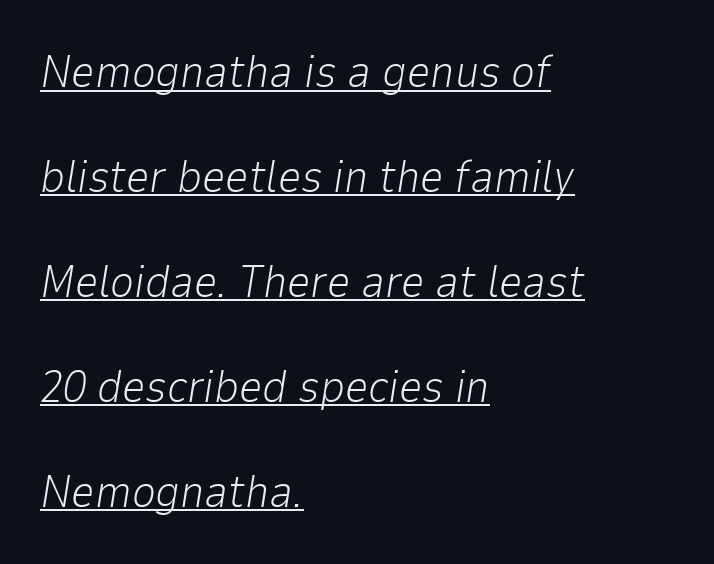
{"italic": "yes", "lean": "right", "slant_degrees": 9, "bold": "no", "weight": "light", "width": "normal", "stroke_contrast": "low", "x_height": "medium", "monospaced": "no", "underline": "yes", "align": "left", "line_spacing": "loose", "line_spacing_ratio": 2.28, "letter_spacing": "normal", "letter_spacing_em": 0.0, "glyph_px": 46}
